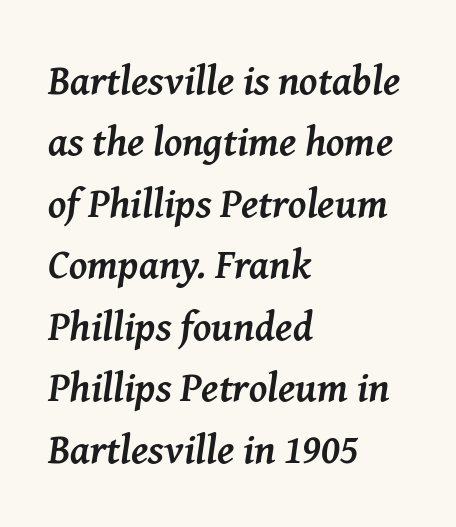
Q: Is the text bold? A: Yes.
Q: Is the text italic (slanted)? A: Yes, it leans right by about 8 degrees.
Q: Is the typeface a serif or a sans-serif typeface? A: Serif.
Q: Is the text underlined? A: No.
Q: How is the paragraph aligned? A: Left-aligned.
Q: Is the spacing between letters normal or unusually wide? A: Normal.
Q: Is the spacing between lines tight, normal or loose? A: Normal.
Q: Width (condensed, normal, or wide)? A: Normal.
Q: Stroke contrast? A: Medium.
Q: x-height? A: Medium.
Q: Monospaced? A: No.
